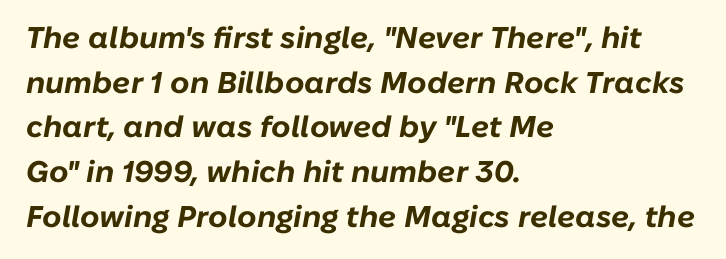
{"italic": "yes", "lean": "right", "slant_degrees": 10, "bold": "yes", "weight": "bold", "width": "normal", "stroke_contrast": "low", "x_height": "medium", "monospaced": "no", "underline": "no", "align": "left", "line_spacing": "normal", "line_spacing_ratio": 1.49, "letter_spacing": "normal", "letter_spacing_em": 0.0, "glyph_px": 30}
